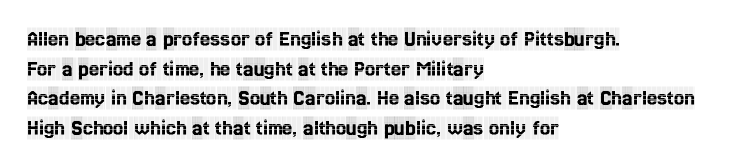
The image shows 23 px text type, upright; set left-aligned, normal line spacing (1.29x), normal letter spacing, not underlined.
